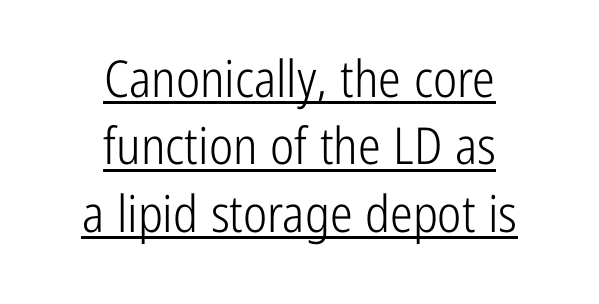
Q: Is the text bold? A: No.
Q: Is the text italic (slanted)? A: No, it is upright.
Q: Is the typeface a serif or a sans-serif typeface? A: Sans-serif.
Q: Is the text underlined? A: Yes.
Q: How is the paragraph aligned? A: Centered.
Q: Is the spacing between letters normal or unusually wide? A: Normal.
Q: Is the spacing between lines tight, normal or loose? A: Normal.
Q: Width (condensed, normal, or wide)? A: Condensed.
Q: Stroke contrast? A: Low.
Q: x-height? A: Medium.
Q: Monospaced? A: No.
